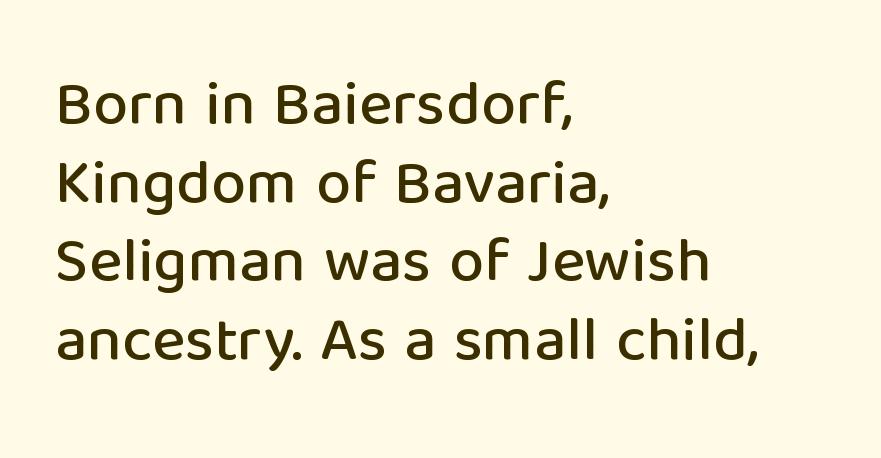
The area under the type is left untouched. The designer went with a sans here, leaving each stem footless. This is roman type, the default non-slanted kind. You could not count columns in this text — the font is proportionally spaced. Visually the block forms a straight wall on the left and a jagged coastline on the right. The vertical gap from one line to the next is medium.
